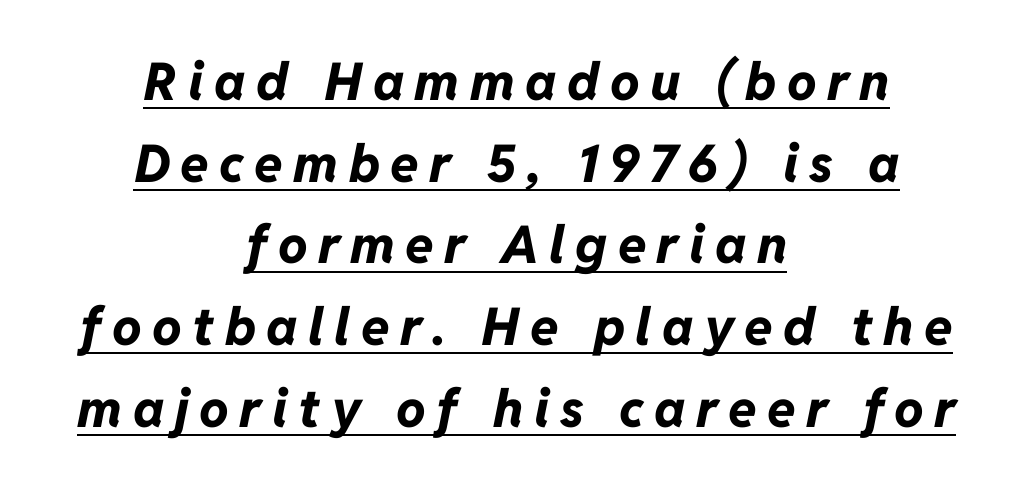
The image shows 52 px bold type, italic (leaning right); set centered, normal line spacing (1.57x), unusually wide letter spacing (+0.2 em), underlined; low stroke contrast and a medium x-height.
